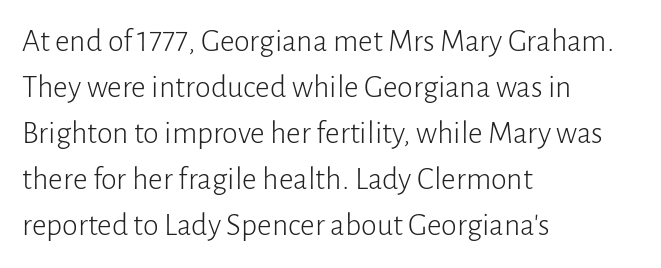
The image shows 32 px light sans-serif type, upright; set left-aligned, normal line spacing (1.44x), normal letter spacing, not underlined; low stroke contrast and a medium x-height.
